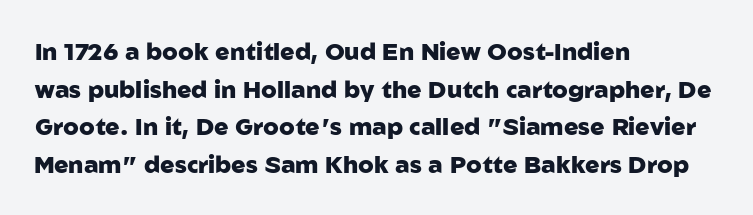
{"italic": "no", "bold": "yes", "underline": "no", "align": "left", "line_spacing": "normal", "line_spacing_ratio": 1.57, "letter_spacing": "normal", "letter_spacing_em": 0.0, "glyph_px": 24}
